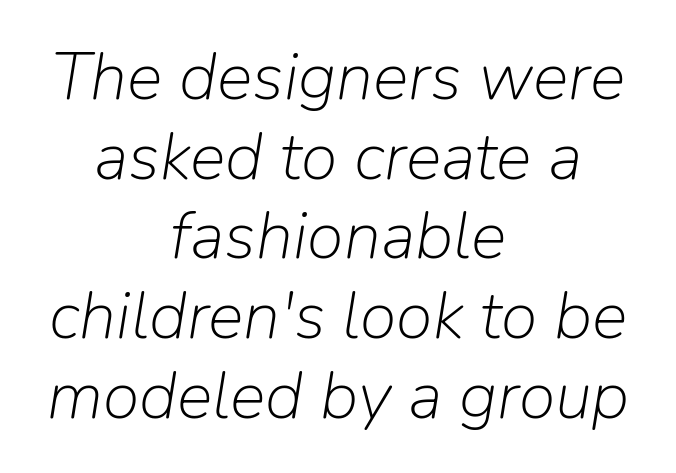
{"italic": "yes", "lean": "right", "slant_degrees": 9, "bold": "no", "weight": "light", "width": "normal", "stroke_contrast": "low", "x_height": "medium", "monospaced": "no", "underline": "no", "align": "center", "line_spacing_ratio": 1.19, "letter_spacing": "normal", "letter_spacing_em": 0.0, "glyph_px": 67}
